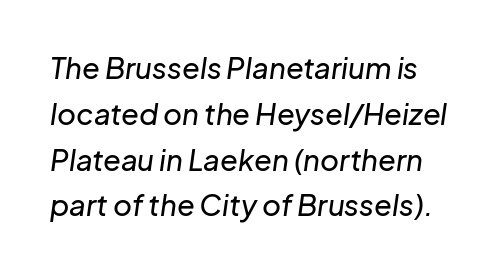
{"italic": "yes", "lean": "right", "slant_degrees": 8, "width": "normal", "stroke_contrast": "low", "x_height": "medium", "monospaced": "no", "underline": "no", "line_spacing": "normal", "line_spacing_ratio": 1.58, "letter_spacing": "normal", "letter_spacing_em": 0.0, "glyph_px": 29}
